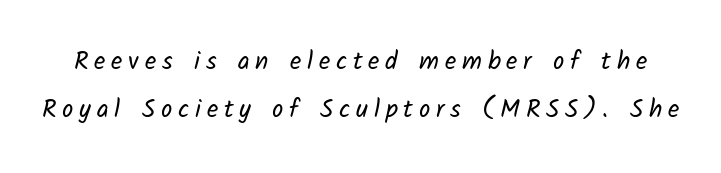
{"bold": "no", "underline": "no", "line_spacing": "loose", "line_spacing_ratio": 1.92, "letter_spacing": "wide", "letter_spacing_em": 0.23, "glyph_px": 25}
